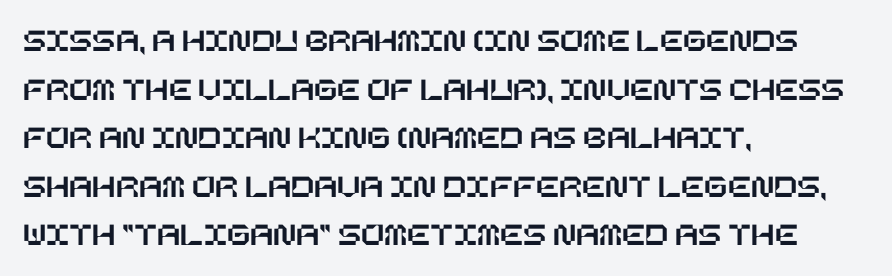
Q: Is the text italic (slanted)? A: No, it is upright.
Q: Is the text underlined? A: No.
Q: How is the paragraph aligned? A: Left-aligned.
Q: Is the spacing between letters normal or unusually wide? A: Normal.
Q: Is the spacing between lines tight, normal or loose? A: Normal.
Q: Width (condensed, normal, or wide)? A: Normal.
Q: Stroke contrast? A: Low.
Q: x-height? A: Large.
